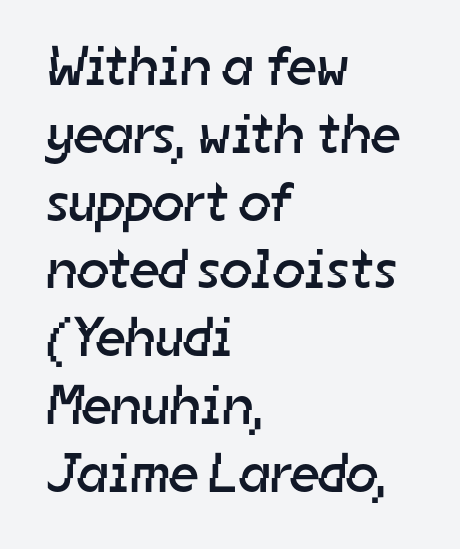
Q: Is the text bold? A: No.
Q: Is the typeface a serif or a sans-serif typeface? A: Sans-serif.
Q: Is the text underlined? A: No.
Q: How is the paragraph aligned? A: Left-aligned.
Q: Is the spacing between letters normal or unusually wide? A: Normal.
Q: Width (condensed, normal, or wide)? A: Normal.
Q: Stroke contrast? A: Low.
Q: x-height? A: Medium.
Q: Monospaced? A: No.
